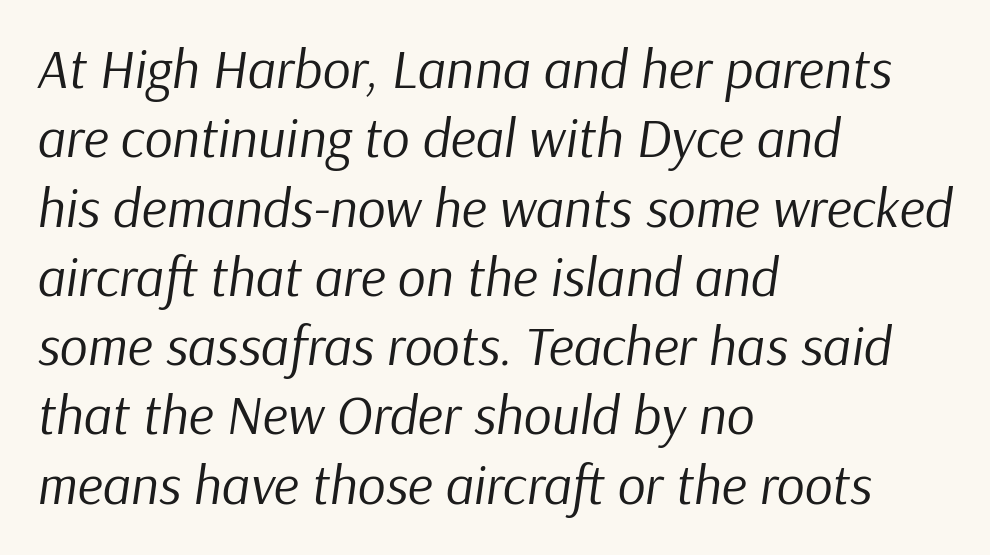
{"italic": "yes", "lean": "right", "slant_degrees": 9, "bold": "no", "weight": "regular", "width": "normal", "stroke_contrast": "low", "x_height": "medium", "monospaced": "no", "underline": "no", "align": "left", "line_spacing": "normal", "line_spacing_ratio": 1.26, "letter_spacing": "normal", "letter_spacing_em": 0.0, "glyph_px": 55}
